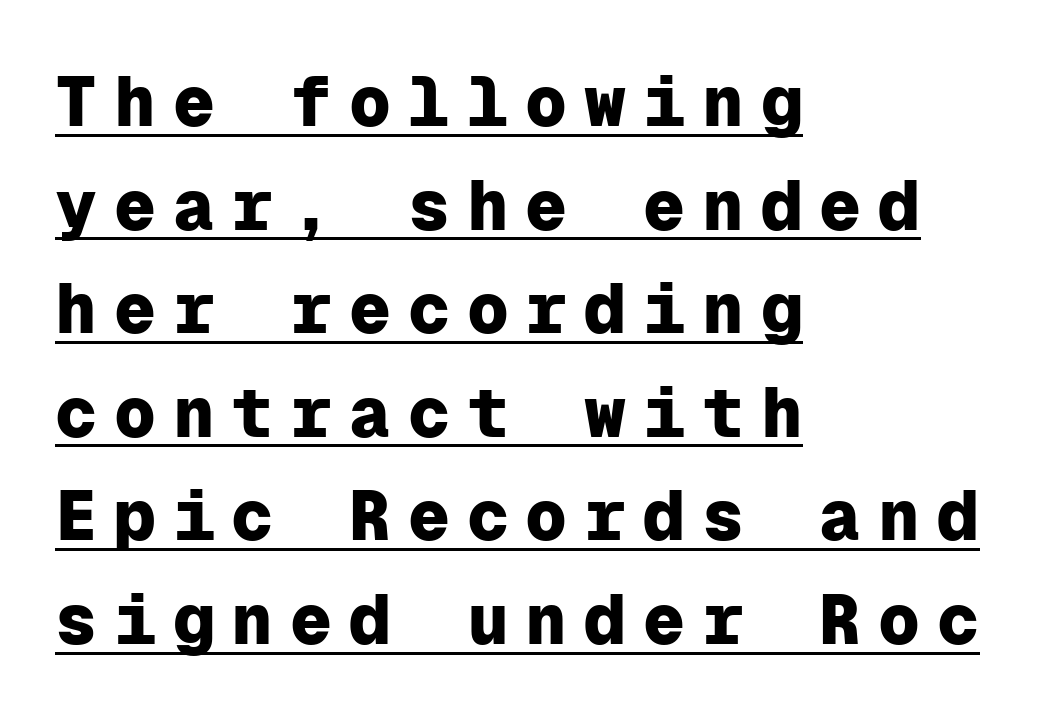
{"serif": "no", "italic": "no", "bold": "yes", "weight": "heavy", "width": "normal", "stroke_contrast": "low", "x_height": "medium", "monospaced": "yes", "underline": "yes", "align": "left", "line_spacing": "normal", "line_spacing_ratio": 1.48, "letter_spacing": "wide", "letter_spacing_em": 0.24, "glyph_px": 70}
